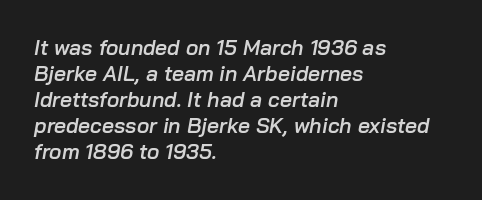
{"italic": "yes", "lean": "right", "slant_degrees": 10, "bold": "semi", "underline": "no", "align": "left", "line_spacing_ratio": 1.24, "letter_spacing": "normal", "letter_spacing_em": 0.0, "glyph_px": 21}
